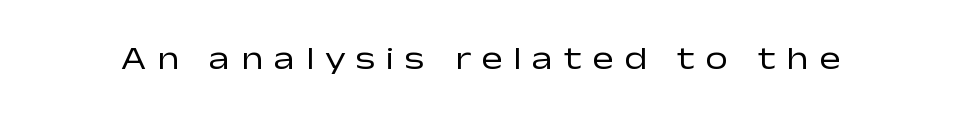
Q: Is the text bold? A: No.
Q: Is the text italic (slanted)? A: No, it is upright.
Q: Is the typeface a serif or a sans-serif typeface? A: Sans-serif.
Q: Is the text underlined? A: No.
Q: Is the spacing between letters normal or unusually wide? A: Unusually wide.
Q: Width (condensed, normal, or wide)? A: Wide.
Q: Stroke contrast? A: Low.
Q: x-height? A: Medium.
Q: Monospaced? A: No.
